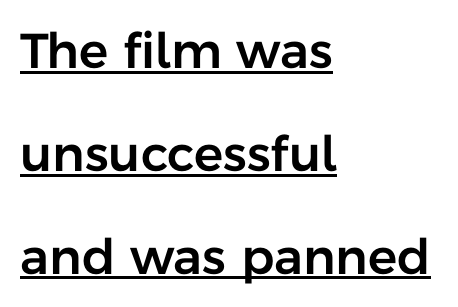
Leading is clearly above the norm, producing a sparse column. Every stem runs plumb, perpendicular to the baseline. These characters rest on top of a visible drawn line. This sample has the flowing, uneven cadence of proportional lettering. These lines are composed in type without serifs. You could call the tracking neutral — neither tight nor loose.
